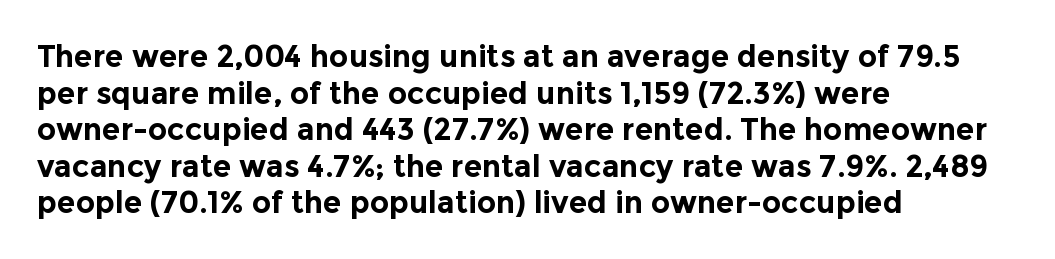
Just letters on the line, the space beneath them empty. A student would call this left alignment; a typographer would say flush left, rag right. The letters stand upright; this is a roman face. This sample uses plain, unmodified letter spacing. Bold? Absolutely — the strokes are thick and heavy.
